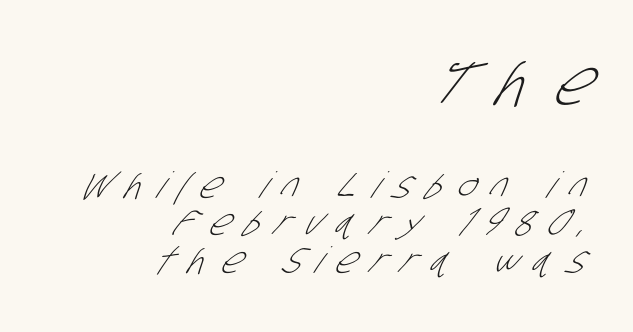
Q: Is the text bold? A: No.
Q: Is the typeface a serif or a sans-serif typeface? A: Sans-serif.
Q: Is the text underlined? A: No.
Q: How is the paragraph aligned? A: Right-aligned.
Q: Is the spacing between letters normal or unusually wide? A: Unusually wide.
Q: Is the spacing between lines tight, normal or loose? A: Tight.
Q: Which block of text is set in a larger size, the first (top) or the second (bottom)? A: The first (top) one.
Q: Width (condensed, normal, or wide)? A: Condensed.
Q: Stroke contrast? A: Low.
Q: x-height? A: Large.
Q: Monospaced? A: No.
